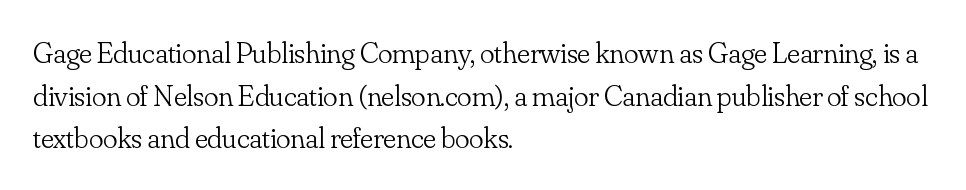
{"serif": "yes", "italic": "no", "bold": "no", "weight": "light", "width": "normal", "stroke_contrast": "low", "x_height": "small", "monospaced": "no", "underline": "no", "align": "left", "line_spacing": "normal", "line_spacing_ratio": 1.42, "letter_spacing": "normal", "letter_spacing_em": 0.0, "glyph_px": 30}
